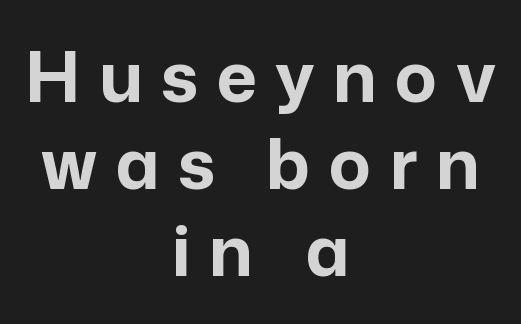
Q: Is the text bold? A: Yes.
Q: Is the text italic (slanted)? A: No, it is upright.
Q: Is the typeface a serif or a sans-serif typeface? A: Sans-serif.
Q: Is the text underlined? A: No.
Q: How is the paragraph aligned? A: Centered.
Q: Is the spacing between letters normal or unusually wide? A: Unusually wide.
Q: Width (condensed, normal, or wide)? A: Normal.
Q: Stroke contrast? A: Low.
Q: x-height? A: Medium.
Q: Monospaced? A: No.
